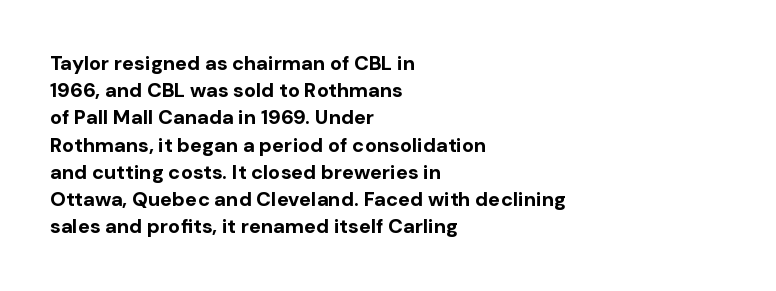
{"italic": "no", "bold": "yes", "underline": "no", "align": "left", "line_spacing": "normal", "line_spacing_ratio": 1.36, "letter_spacing": "normal", "letter_spacing_em": 0.0, "glyph_px": 20}
